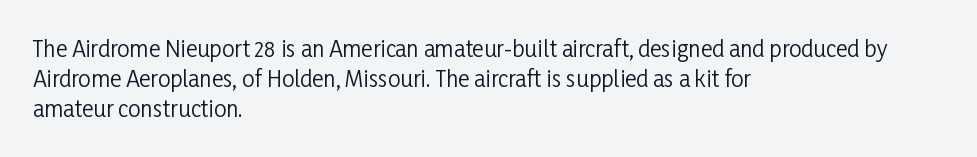
{"italic": "no", "bold": "no", "underline": "no", "align": "left", "line_spacing": "normal", "line_spacing_ratio": 1.37, "letter_spacing": "normal", "letter_spacing_em": 0.0, "glyph_px": 22}
